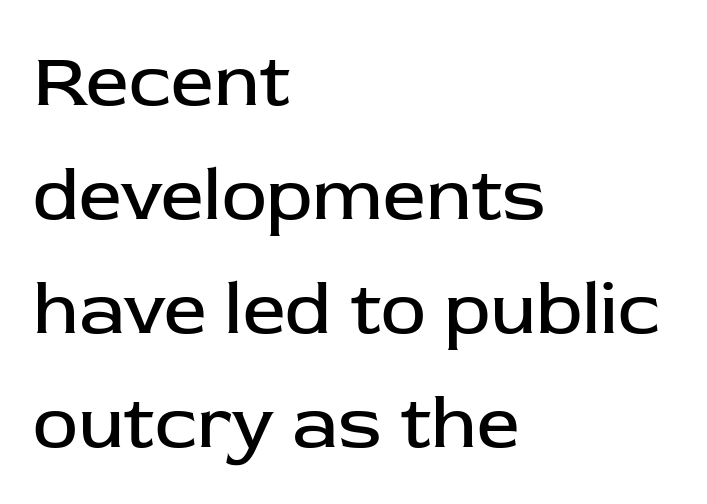
The image shows 76 px regular-weight sans-serif type, upright; set left-aligned, normal line spacing (1.5x), normal letter spacing, not underlined; low stroke contrast and a medium x-height.
